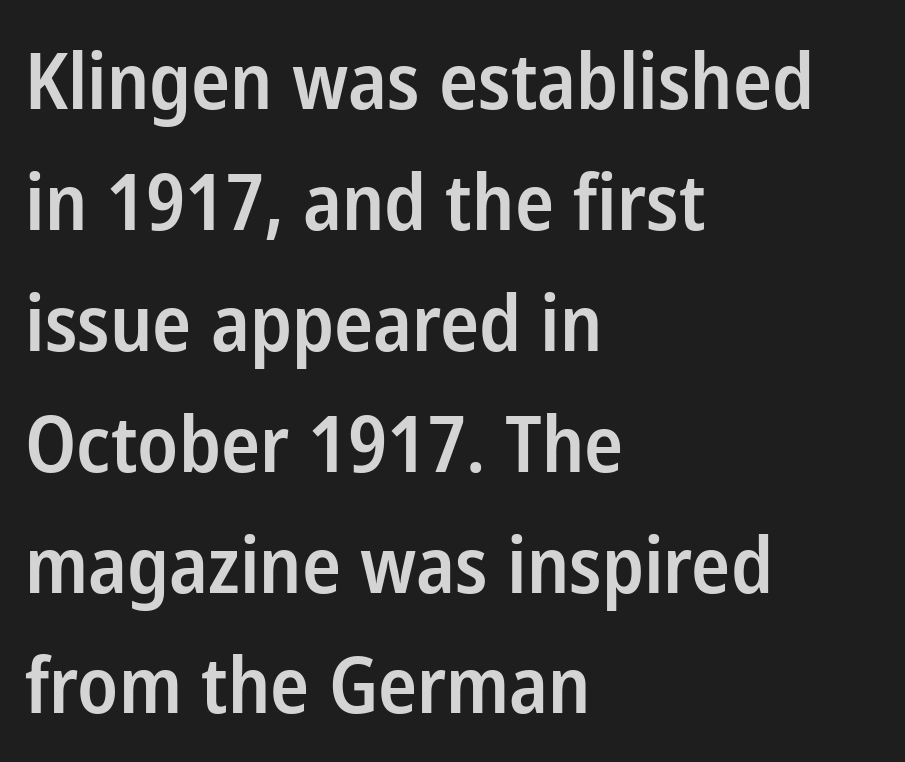
{"serif": "no", "italic": "no", "bold": "semi", "weight": "semibold", "width": "condensed", "stroke_contrast": "low", "x_height": "medium", "monospaced": "no", "underline": "no", "align": "left", "line_spacing": "normal", "line_spacing_ratio": 1.55, "letter_spacing": "normal", "letter_spacing_em": 0.0, "glyph_px": 78}
